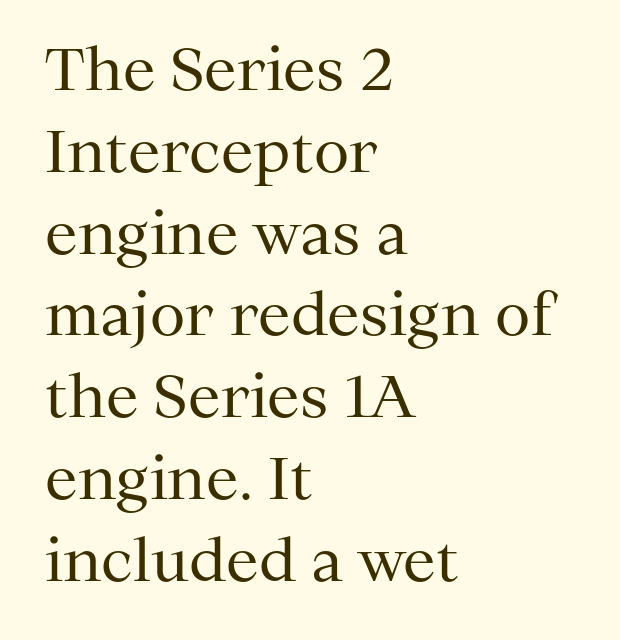
The font's upright variant was chosen for this text. The font is comparable to plain body text, perhaps lighter. The face used here is proportionally spaced, like ordinary book or web type. The foot of each line stays bare and open. Note: serifs present on the glyphs.
